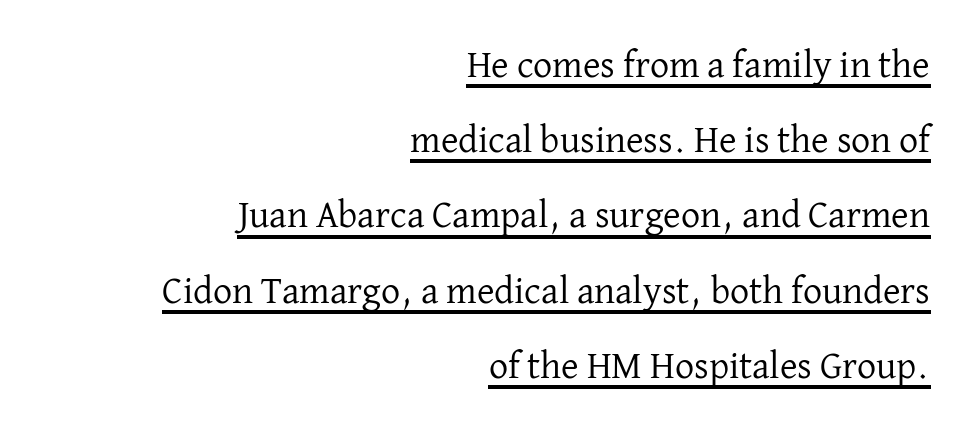
Is this a heavy cut? Hardly; it is regular or lighter. Honestly, the letter spacing is just normal — you wouldn't notice it. Regarding leading, the lines here are spaced well apart. The lettering holds an erect, upright posture throughout. Proportional: the letters do not fall into vertical columns. This sample carries an underscore along the baseline area.
